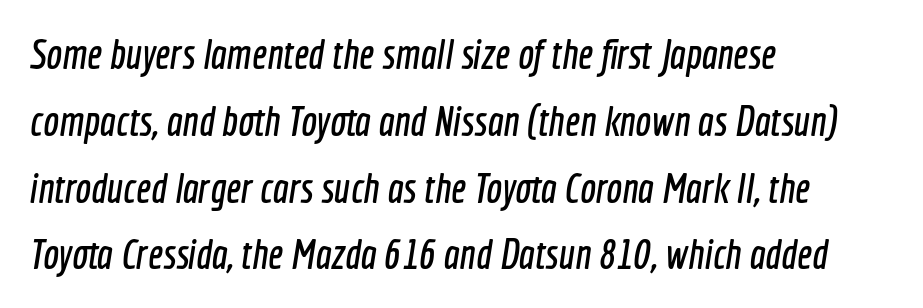
Normally led — the rows are evenly, conventionally spaced. This sample uses plain, unmodified letter spacing. Font category for this specimen: sans-serif. Quick note: underline off. The paragraph has a hard left edge and a soft right edge.
